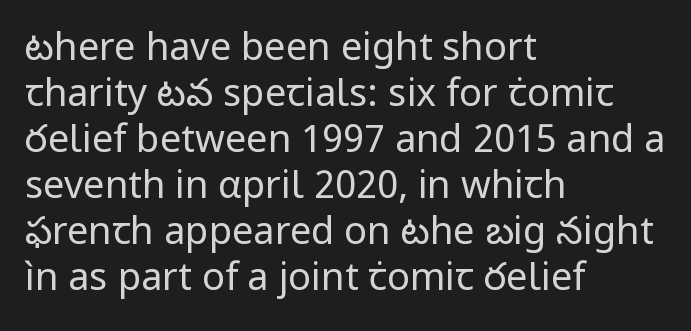
The image shows 38 px regular-weight sans-serif type, upright; set left-aligned, line spacing 1.21x, normal letter spacing, not underlined; low stroke contrast and a medium x-height.
